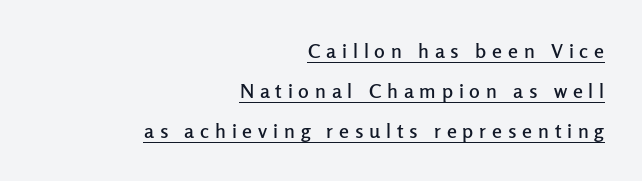
Q: Is the text italic (slanted)? A: No, it is upright.
Q: Is the text underlined? A: Yes.
Q: How is the paragraph aligned? A: Right-aligned.
Q: Is the spacing between letters normal or unusually wide? A: Unusually wide.
Q: Is the spacing between lines tight, normal or loose? A: Loose.
